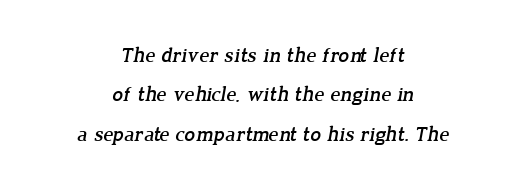
Only glyphs here, with clear space below each row. A student would call this center alignment; a typographer would say set centered. What stands out about the letter spacing? Nothing — it is the standard amount.
